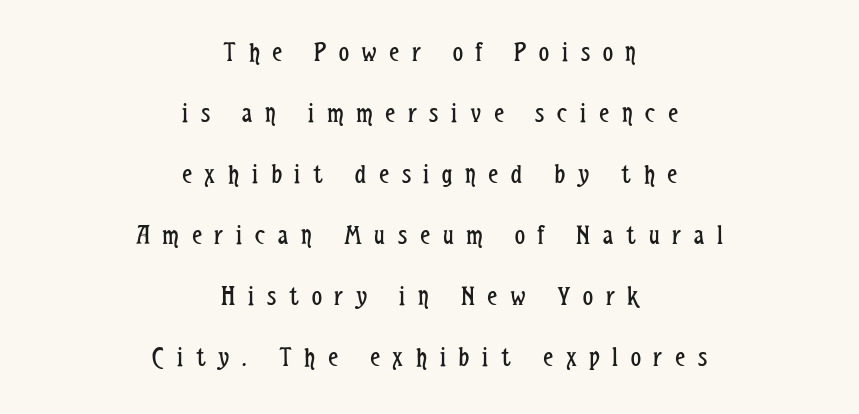
{"serif": "no", "italic": "no", "bold": "no", "weight": "regular", "width": "condensed", "stroke_contrast": "low", "x_height": "medium", "monospaced": "no", "underline": "no", "align": "center", "line_spacing": "loose", "line_spacing_ratio": 2.18, "letter_spacing": "wide", "letter_spacing_em": 0.46, "glyph_px": 28}
